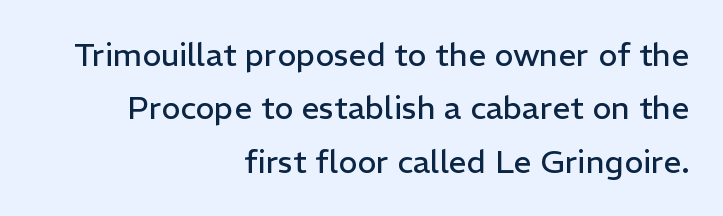
{"serif": "no", "italic": "no", "bold": "no", "weight": "regular", "width": "normal", "stroke_contrast": "low", "x_height": "medium", "monospaced": "no", "underline": "no", "align": "right", "line_spacing": "normal", "line_spacing_ratio": 1.67, "letter_spacing": "normal", "letter_spacing_em": 0.0, "glyph_px": 32}
